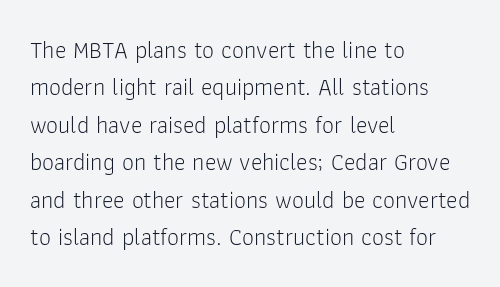
{"italic": "no", "bold": "no", "underline": "no", "align": "left", "line_spacing": "normal", "line_spacing_ratio": 1.56, "letter_spacing": "normal", "letter_spacing_em": 0.0, "glyph_px": 24}
